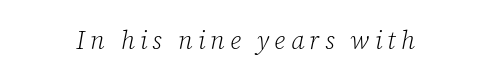
Loose tracking; the words dissolve into strings of separated letters. The typography opts for an oblique posture over an upright one. Nothing heavy about these letters — not bold at all. Has an underline been added? It has not.
